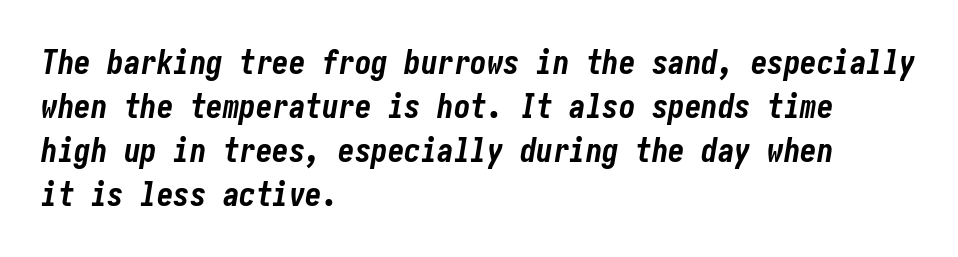
The image shows 33 px bold, condensed type, italic (leaning right); set left-aligned, normal line spacing (1.33x), normal letter spacing, not underlined; low stroke contrast and a medium x-height.
